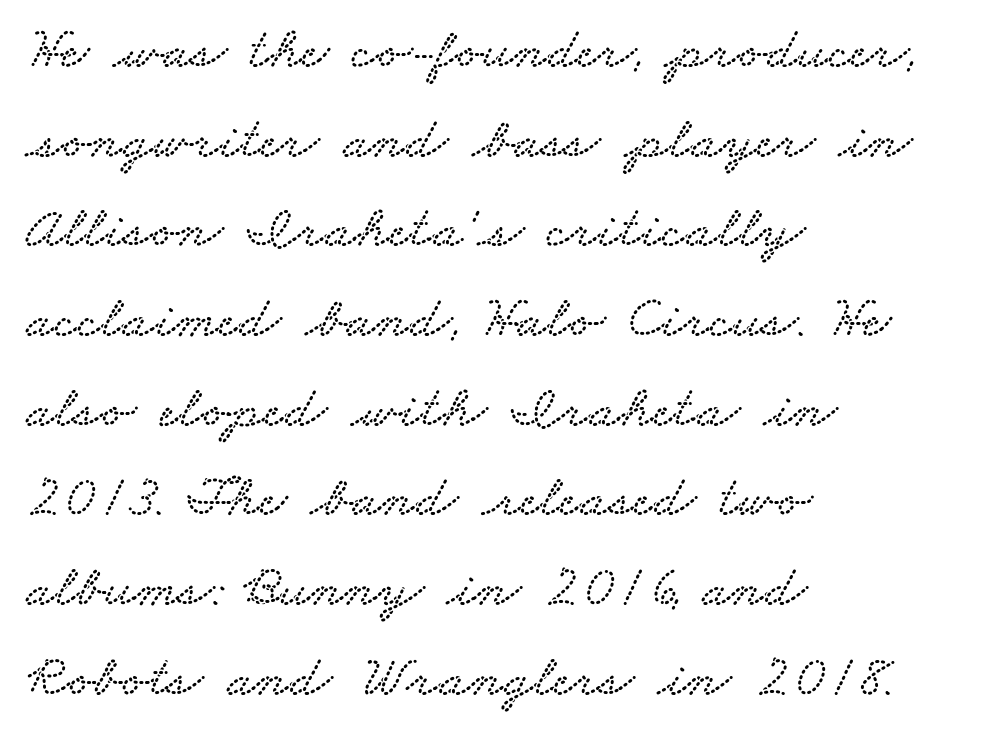
Rows of type keep a routine distance in the vertical direction. This is serif lettering, the kind often seen in printed books. The type is set solid horizontally, with unmodified tracking. If you drew a ruler down the left edge, every line would touch it.
